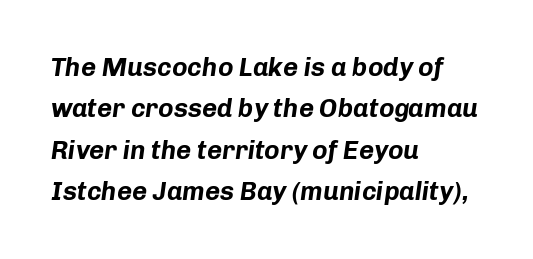
The image shows 26 px bold type, italic (leaning right); set left-aligned, normal line spacing (1.59x), normal letter spacing, not underlined.
